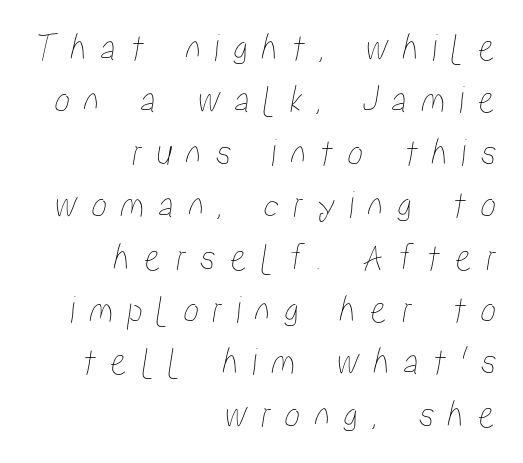
Q: Is the text underlined? A: No.
Q: How is the paragraph aligned? A: Right-aligned.
Q: Is the spacing between letters normal or unusually wide? A: Unusually wide.
Q: Is the spacing between lines tight, normal or loose? A: Normal.
Q: Width (condensed, normal, or wide)? A: Condensed.
Q: Stroke contrast? A: Low.
Q: x-height? A: Medium.
Q: Monospaced? A: No.
